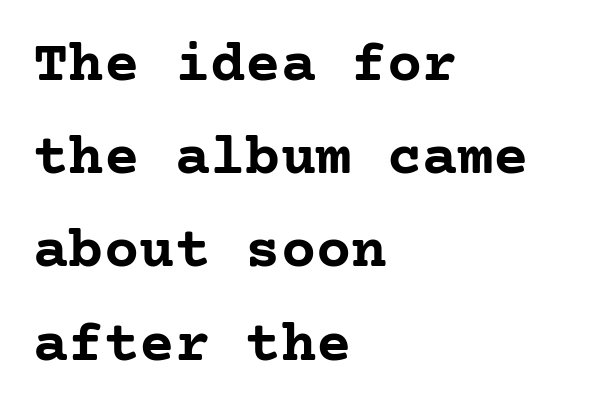
Tracking here is standard; glyphs follow each other at the usual distance. Bare-footed words on every line. Regarding serifs, this sample has them. The lines sit at an ordinary, default distance from one another. What weight is shown? A full bold with thick strokes.
